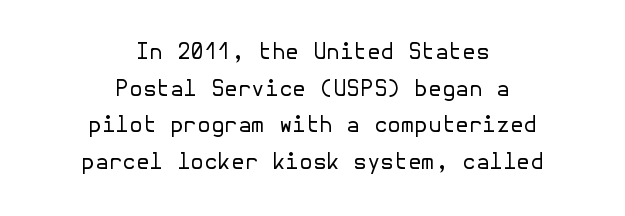
Q: Is the text bold? A: No.
Q: Is the text italic (slanted)? A: No, it is upright.
Q: Is the text underlined? A: No.
Q: How is the paragraph aligned? A: Centered.
Q: Is the spacing between letters normal or unusually wide? A: Normal.
Q: Is the spacing between lines tight, normal or loose? A: Normal.
